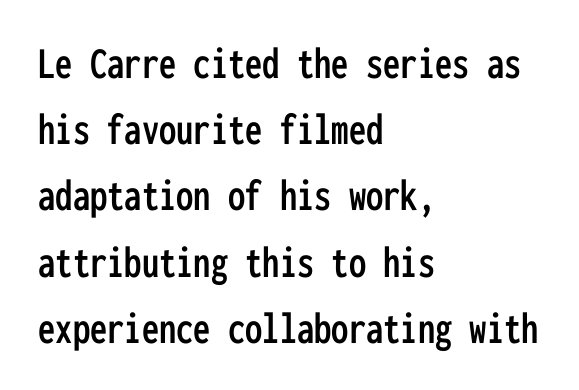
Q: Is the text italic (slanted)? A: No, it is upright.
Q: Is the typeface a serif or a sans-serif typeface? A: Sans-serif.
Q: Is the text underlined? A: No.
Q: How is the paragraph aligned? A: Left-aligned.
Q: Is the spacing between letters normal or unusually wide? A: Normal.
Q: Is the spacing between lines tight, normal or loose? A: Normal.
Q: Width (condensed, normal, or wide)? A: Condensed.
Q: Stroke contrast? A: Low.
Q: x-height? A: Medium.
Q: Monospaced? A: Yes.
